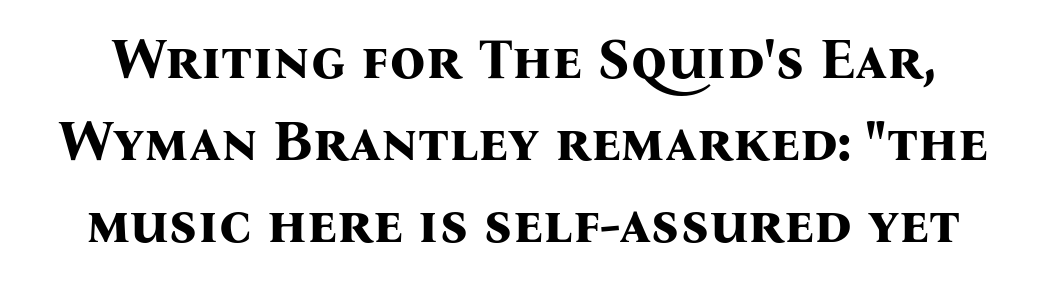
{"serif": "yes", "italic": "no", "bold": "yes", "weight": "bold", "width": "normal", "stroke_contrast": "medium", "x_height": "medium", "monospaced": "no", "underline": "no", "line_spacing": "normal", "line_spacing_ratio": 1.46, "letter_spacing": "normal", "letter_spacing_em": 0.0, "glyph_px": 56}
